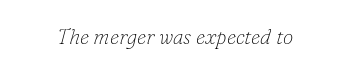
The image shows 21 px text type, italic (leaning right); set normal letter spacing, not underlined.
